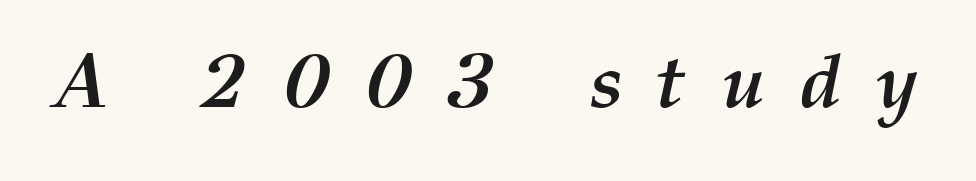
How are the letters spaced? Widely, with obvious added tracking. This is heavy type, rendered in bold. Letters rest on an invisible, unmarked baseline. The rendering uses natural spacing where letterforms have individual widths. You can tell it's italic because the verticals aren't actually vertical.
